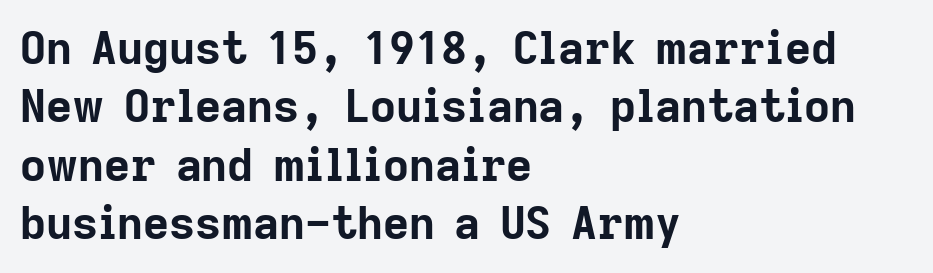
The image shows 45 px bold sans-serif type, upright; set left-aligned, normal line spacing (1.3x), normal letter spacing, not underlined; low stroke contrast and a medium x-height.
